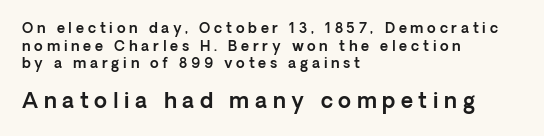
The image shows 21 px text type, upright; set left-aligned, normal line spacing (1.26x), unusually wide letter spacing (+0.27 em), not underlined; the second (bottom) block is 1.5x larger.
